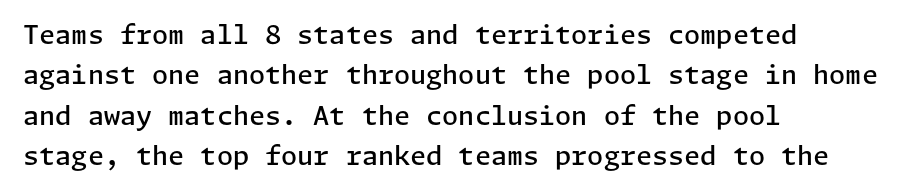
Q: Is the text bold? A: Semi-bold.
Q: Is the text italic (slanted)? A: No, it is upright.
Q: Is the text underlined? A: No.
Q: How is the paragraph aligned? A: Left-aligned.
Q: Is the spacing between letters normal or unusually wide? A: Normal.
Q: Is the spacing between lines tight, normal or loose? A: Normal.
